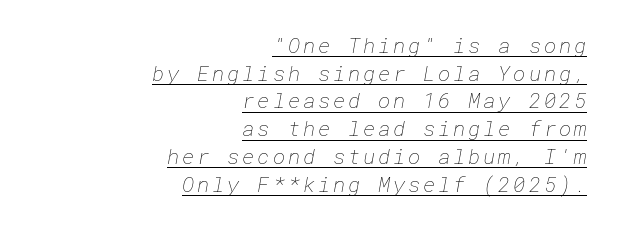
{"bold": "no", "underline": "yes", "align": "right", "line_spacing": "normal", "line_spacing_ratio": 1.32, "glyph_px": 21}
